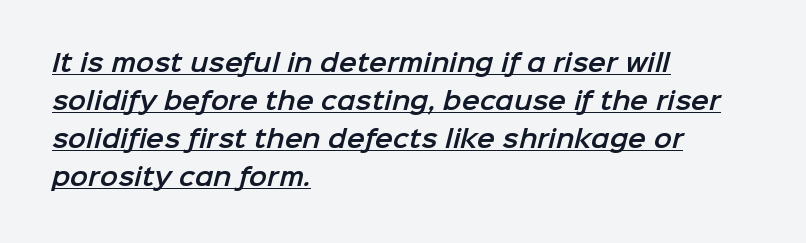
The leading is moderate, giving the passage an even texture. Is there an underline? Yes — a line sits under the letters. Which margin do the lines hug? The left one — the right edge is uneven. The rendering keeps characters at their native spacing.
